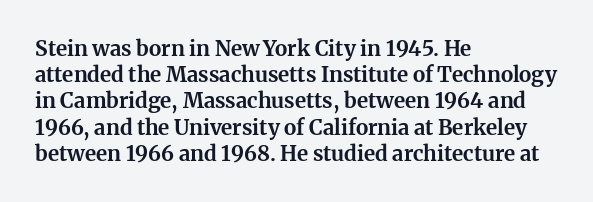
The image shows 21 px bold type, upright; set left-aligned, normal line spacing (1.25x), normal letter spacing, not underlined.
